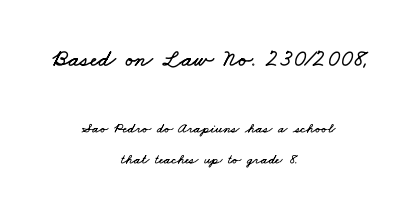
The paragraph has two soft edges and a firm central axis. The zone under the glyphs is completely vacant. Compared with typical paragraphs, the rows here are farther apart. Nobody touched the tracking dial on this one. The composition opens big and finishes small.
